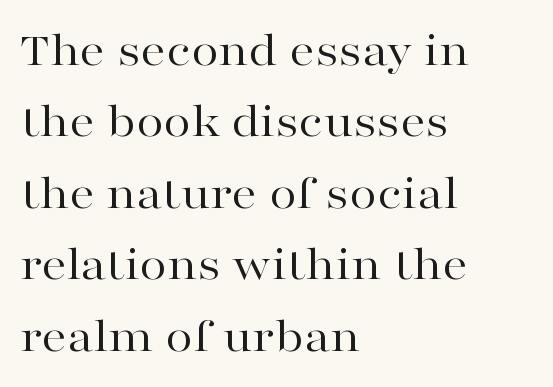
All the whitespace from short lines collects on the right. The face used here is rendered with its standard letterfit. Regarding leading, the lines here are spaced in the standard way. Vertical stems look standard width or narrower in stroke. You can tell it's not italic because the verticals are truly vertical.
